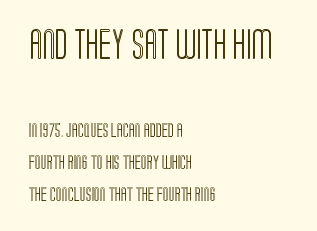
The image shows 30 px condensed type, upright; set left-aligned, loose line spacing (2.3x), normal letter spacing, not underlined; the first (top) block is 2.14x larger; a large x-height.
